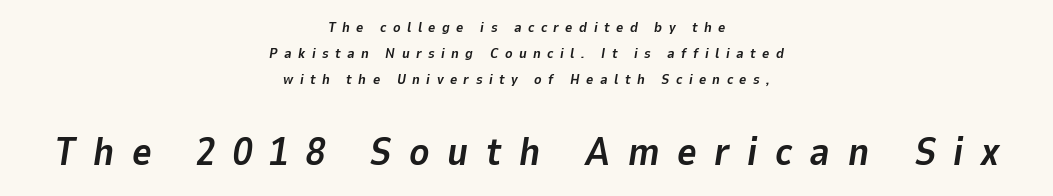
{"italic": "yes", "lean": "right", "slant_degrees": 9, "bold": "yes", "weight": "bold", "width": "normal", "stroke_contrast": "low", "x_height": "medium", "monospaced": "no", "underline": "no", "align": "center", "line_spacing_ratio": 1.87, "letter_spacing": "wide", "letter_spacing_em": 0.46, "larger_block": "second", "size_ratio": 2.71, "glyph_px": 38}
